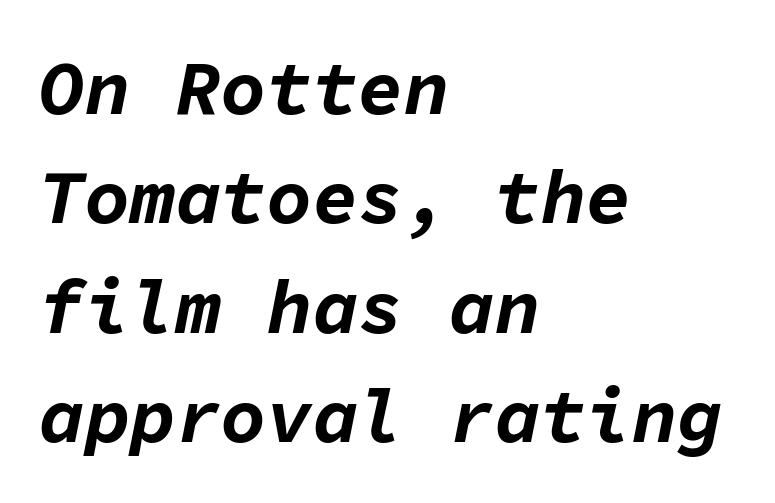
Q: Is the text bold? A: Yes.
Q: Is the text italic (slanted)? A: Yes, it leans right by about 11 degrees.
Q: Is the text underlined? A: No.
Q: How is the paragraph aligned? A: Left-aligned.
Q: Is the spacing between letters normal or unusually wide? A: Normal.
Q: Is the spacing between lines tight, normal or loose? A: Normal.
Q: Width (condensed, normal, or wide)? A: Normal.
Q: Stroke contrast? A: Low.
Q: x-height? A: Medium.
Q: Monospaced? A: Yes.
